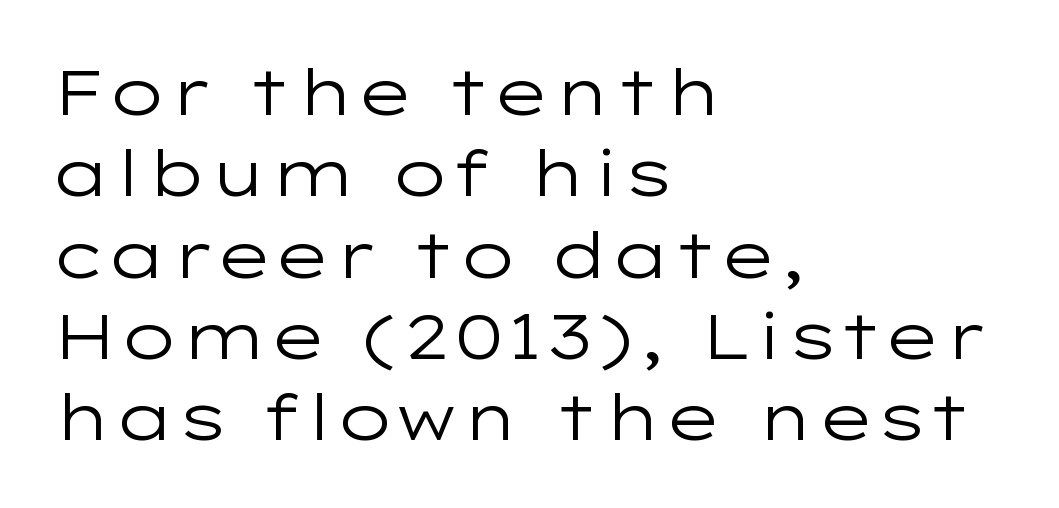
Proportional: the letters do not fall into vertical columns. The letters stand upright; this is a roman face. Honestly, the row spacing looks completely unremarkable. Alignment: flush left.
